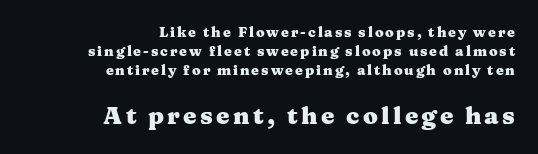
The image shows 24 px bold type, upright; set right-aligned, normal line spacing (1.37x), not underlined; the second (bottom) block is 1.71x larger.
